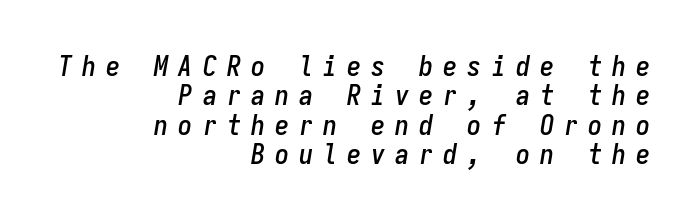
The image shows 28 px condensed type, italic (leaning right), monospaced; set right-aligned, tight line spacing (1.05x), unusually wide letter spacing (+0.36 em), not underlined; low stroke contrast and a medium x-height.
